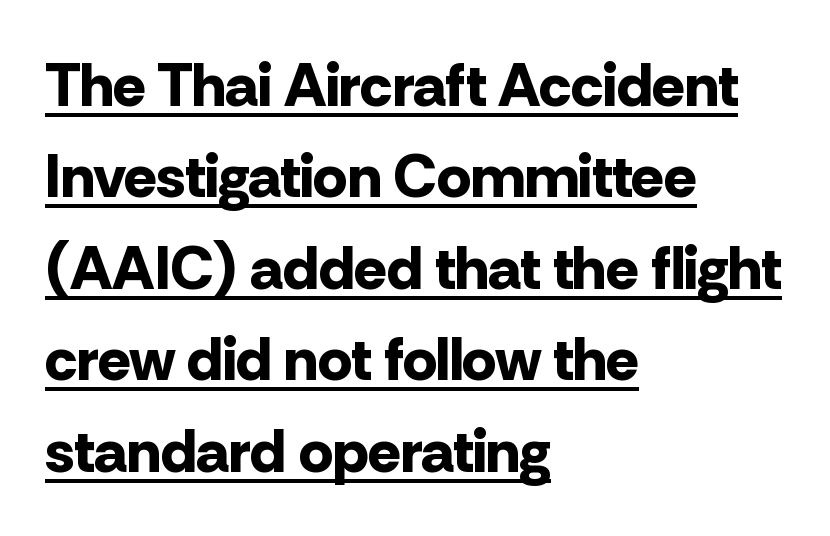
Q: Is the text bold? A: Yes.
Q: Is the text italic (slanted)? A: No, it is upright.
Q: Is the typeface a serif or a sans-serif typeface? A: Sans-serif.
Q: Is the text underlined? A: Yes.
Q: How is the paragraph aligned? A: Left-aligned.
Q: Is the spacing between letters normal or unusually wide? A: Normal.
Q: Is the spacing between lines tight, normal or loose? A: Normal.
Q: Width (condensed, normal, or wide)? A: Normal.
Q: Stroke contrast? A: Low.
Q: x-height? A: Medium.
Q: Monospaced? A: No.
